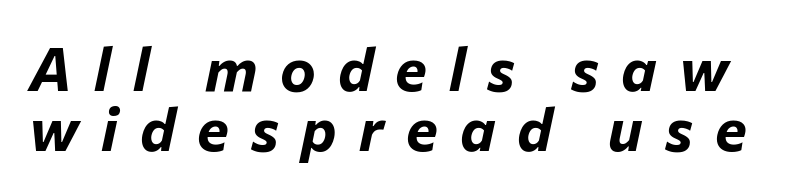
This rendering features lettering with no underline. Interline gaps are noticeably narrow in this sample. The gaps between neighbouring characters are conspicuously large. Heavy-handed strokes throughout: this text is bold. Quick note: italic. Note the varied advance widths — an 'i' is clearly narrower than an 'm'.
